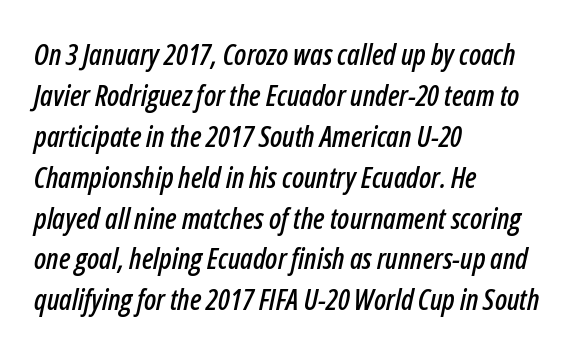
{"italic": "yes", "lean": "right", "slant_degrees": 12, "width": "condensed", "stroke_contrast": "low", "x_height": "medium", "monospaced": "no", "underline": "no", "align": "left", "line_spacing": "normal", "line_spacing_ratio": 1.41, "letter_spacing": "normal", "letter_spacing_em": 0.0, "glyph_px": 29}
